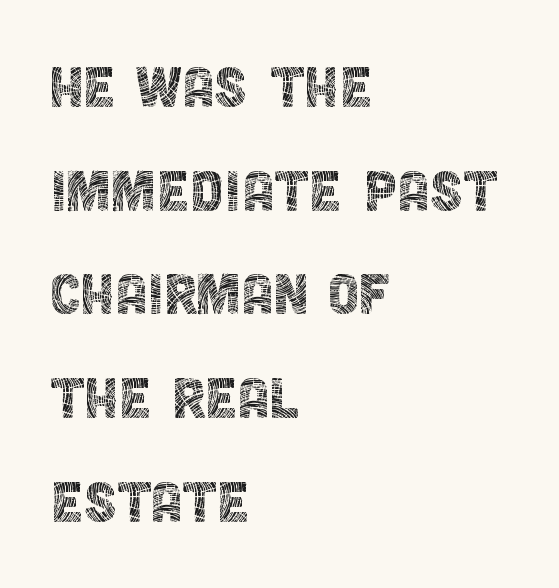
The image shows 72 px thin, condensed sans-serif type, upright; set left-aligned, normal line spacing (1.44x), normal letter spacing, not underlined; a large x-height.
